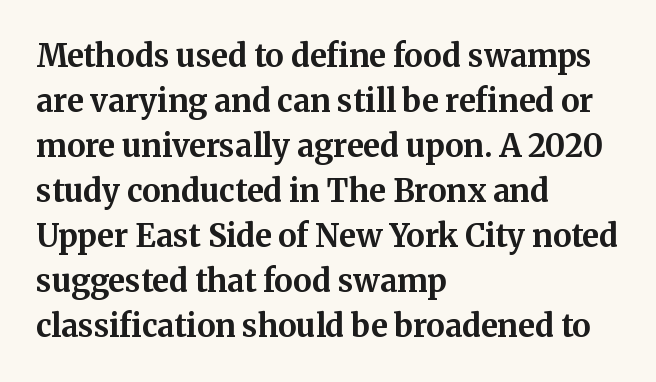
The image shows 31 px bold serif type, upright; set left-aligned, normal line spacing (1.45x), normal letter spacing, not underlined; medium stroke contrast and a medium x-height.
